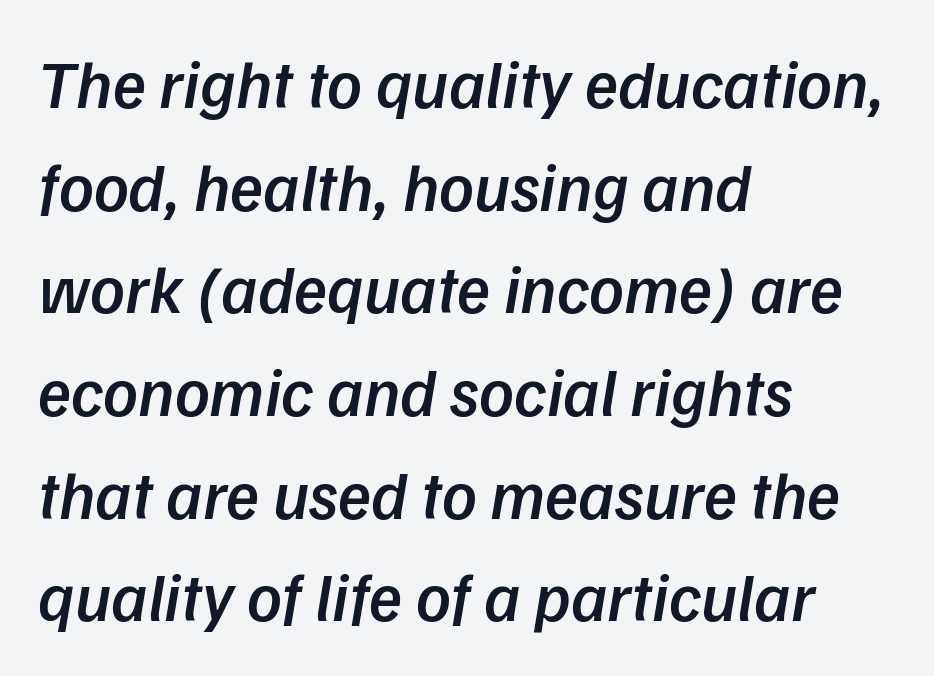
Caption: semibold face, moderately heavy strokes. Regarding leading, the lines here are spaced in the standard way. The letters advance in unequal steps, a hallmark of proportional type. This sample uses a sans-serif face. You could call the tracking neutral — neither tight nor loose. The gap between lines stays unmarked.
